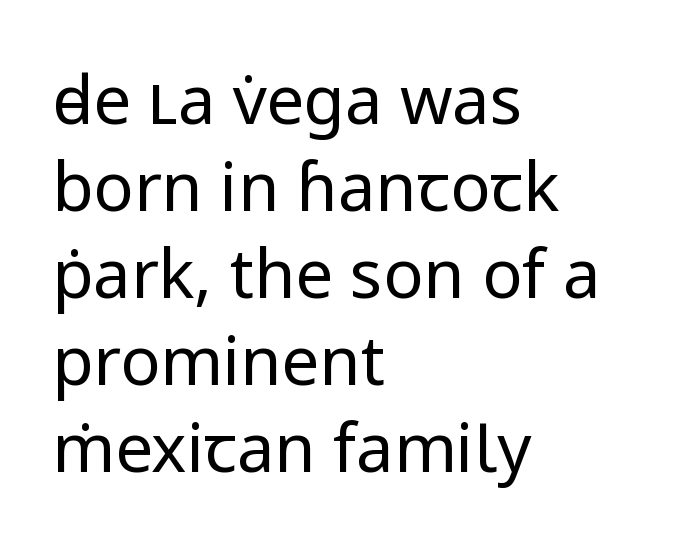
{"serif": "no", "italic": "no", "bold": "no", "weight": "regular", "width": "normal", "stroke_contrast": "low", "x_height": "medium", "monospaced": "no", "underline": "no", "align": "left", "line_spacing": "normal", "line_spacing_ratio": 1.3, "letter_spacing": "normal", "letter_spacing_em": 0.0, "glyph_px": 67}
